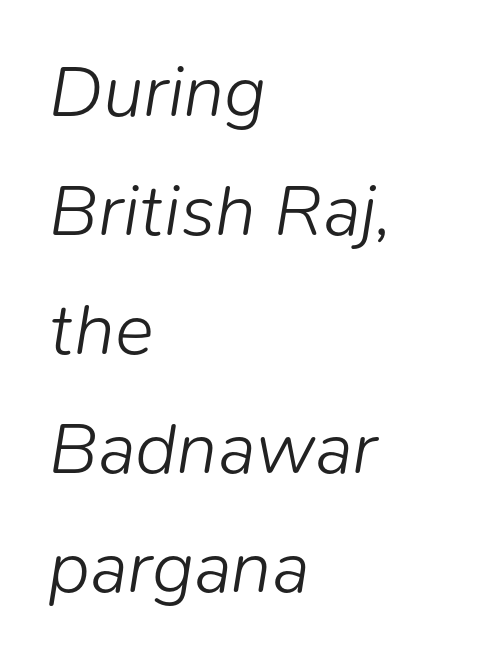
Left-aligned paragraph, ragged on the right. No chunkiness to these letters — they're not bold. A typesetter would call this proportional, since set widths differ per character. Underlining? Definitely not there. The rendering applies a slant to the glyphs.
